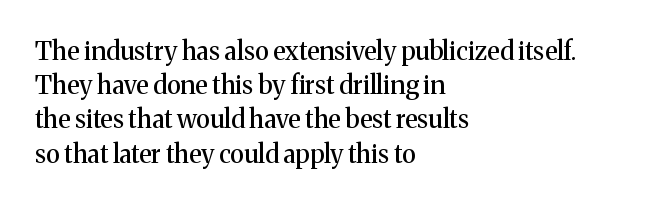
The lettering holds an erect, upright posture throughout. Nobody drew a line under any word here. This rendering uses left alignment, leaving the right contour irregular. Each new line begins a customary step beneath the previous one. Students, note that the glyphs here touch the page at normal intervals.
